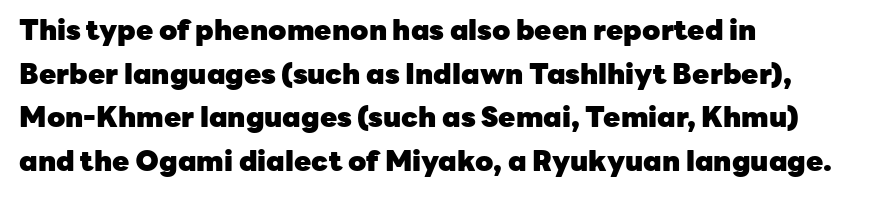
Q: Is the text bold? A: Yes.
Q: Is the text italic (slanted)? A: No, it is upright.
Q: Is the typeface a serif or a sans-serif typeface? A: Sans-serif.
Q: Is the text underlined? A: No.
Q: How is the paragraph aligned? A: Left-aligned.
Q: Is the spacing between letters normal or unusually wide? A: Normal.
Q: Is the spacing between lines tight, normal or loose? A: Normal.
Q: Width (condensed, normal, or wide)? A: Normal.
Q: Stroke contrast? A: Low.
Q: x-height? A: Medium.
Q: Monospaced? A: No.
